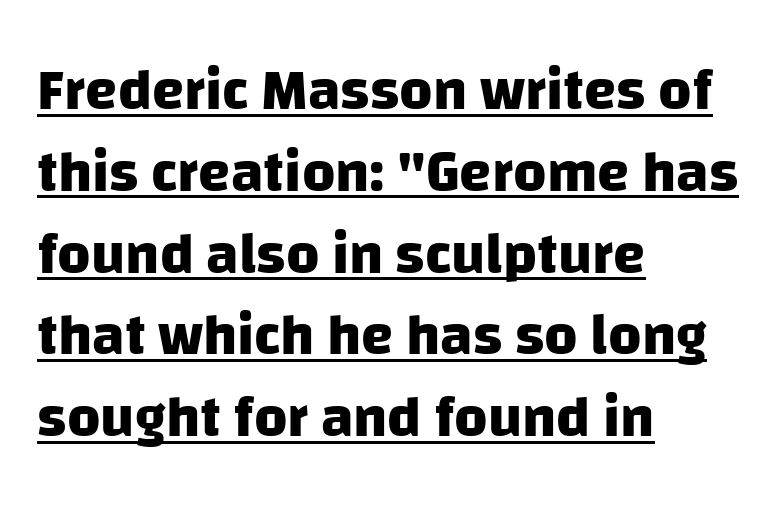
Alignment: flush left. The passage shown stacks its lines at a standard gap. Character widths vary here, with narrow letters taking less room than wide ones. How are the letters spaced? Ordinarily, with no added tracking. A continuous stroke trails under the words, as in a hyperlink. Check where the strokes stop: nothing finishes them off — pure sans.
